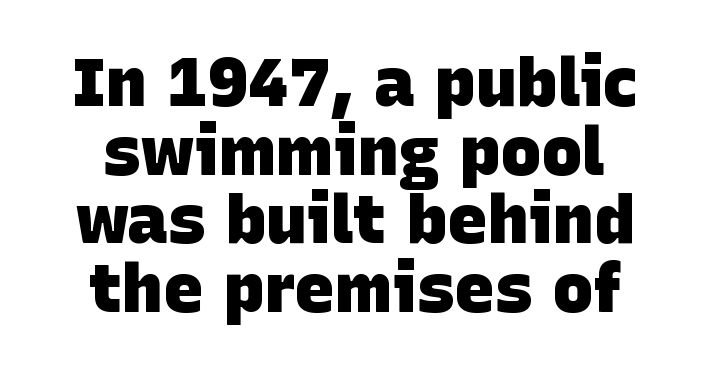
Q: Is the text bold? A: Yes.
Q: Is the typeface a serif or a sans-serif typeface? A: Sans-serif.
Q: Is the text underlined? A: No.
Q: How is the paragraph aligned? A: Centered.
Q: Is the spacing between letters normal or unusually wide? A: Normal.
Q: Is the spacing between lines tight, normal or loose? A: Tight.
Q: Width (condensed, normal, or wide)? A: Normal.
Q: Stroke contrast? A: Low.
Q: x-height? A: Large.
Q: Monospaced? A: No.
